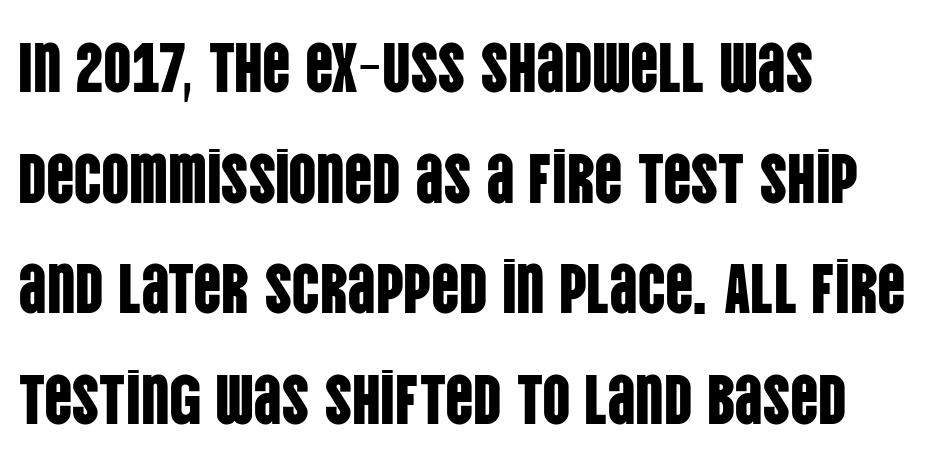
{"serif": "no", "italic": "no", "width": "condensed", "stroke_contrast": "low", "x_height": "large", "monospaced": "no", "underline": "no", "align": "left", "line_spacing": "normal", "line_spacing_ratio": 1.58, "letter_spacing": "normal", "letter_spacing_em": 0.0, "glyph_px": 70}
